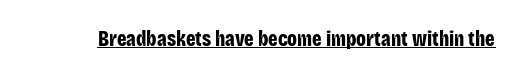
The image shows 21 px bold type, upright; set normal letter spacing, underlined.
